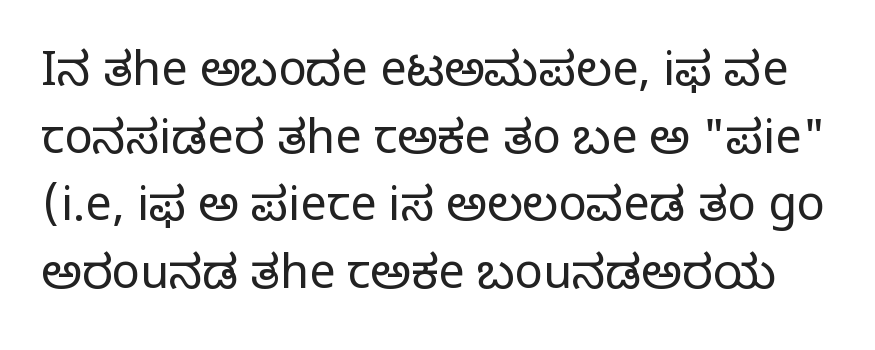
Q: Is the text bold? A: No.
Q: Is the text italic (slanted)? A: No, it is upright.
Q: Is the typeface a serif or a sans-serif typeface? A: Serif.
Q: Is the text underlined? A: No.
Q: Is the spacing between letters normal or unusually wide? A: Normal.
Q: Is the spacing between lines tight, normal or loose? A: Normal.
Q: Width (condensed, normal, or wide)? A: Normal.
Q: Stroke contrast? A: Low.
Q: x-height? A: Large.
Q: Monospaced? A: No.
